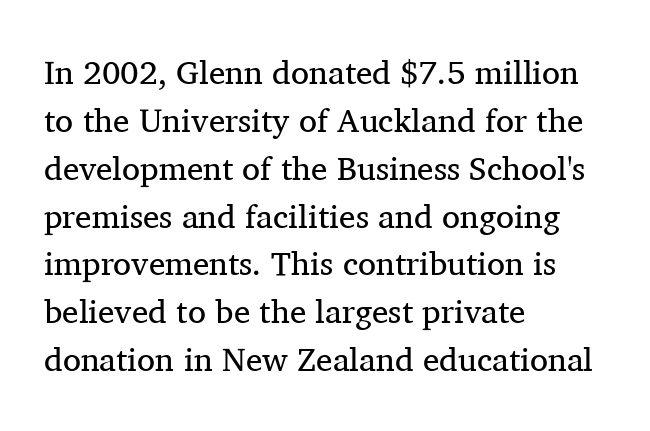
Weight: regular or lighter. You could not count columns in this text — the font is proportionally spaced. The characters display serif detailing at their extremities. Caption: standard tracking, unaltered. The glyphs are unaccompanied by any horizontal stroke below them. Is there much room between lines? A standard amount, neither cramped nor airy.
